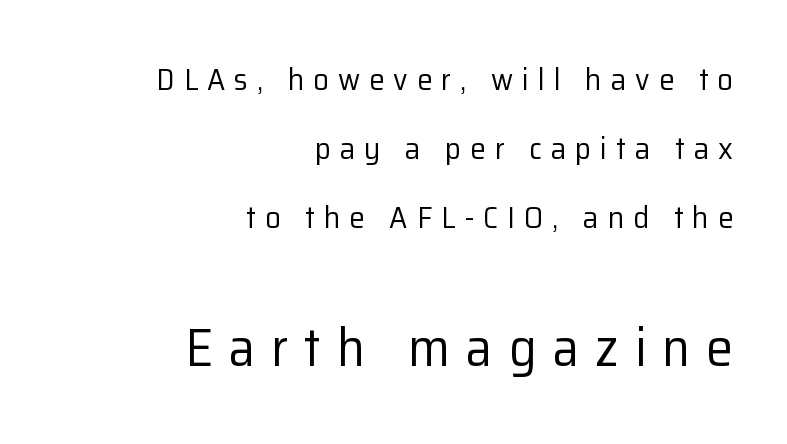
The vertical gap from one line to the next is large. Any mark beneath the type? The region is blank. Type style note: lacks serifs. Someone cranked the tracking dial way up on this one. Of the two passages, the one underneath uses the larger point size. The typography opts for an upright posture over an oblique one.
